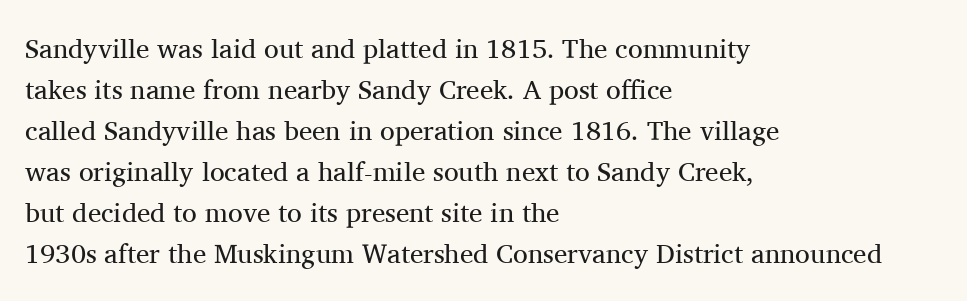
Q: Is the text bold? A: No.
Q: Is the text italic (slanted)? A: No, it is upright.
Q: Is the text underlined? A: No.
Q: How is the paragraph aligned? A: Left-aligned.
Q: Is the spacing between letters normal or unusually wide? A: Normal.
Q: Is the spacing between lines tight, normal or loose? A: Normal.
